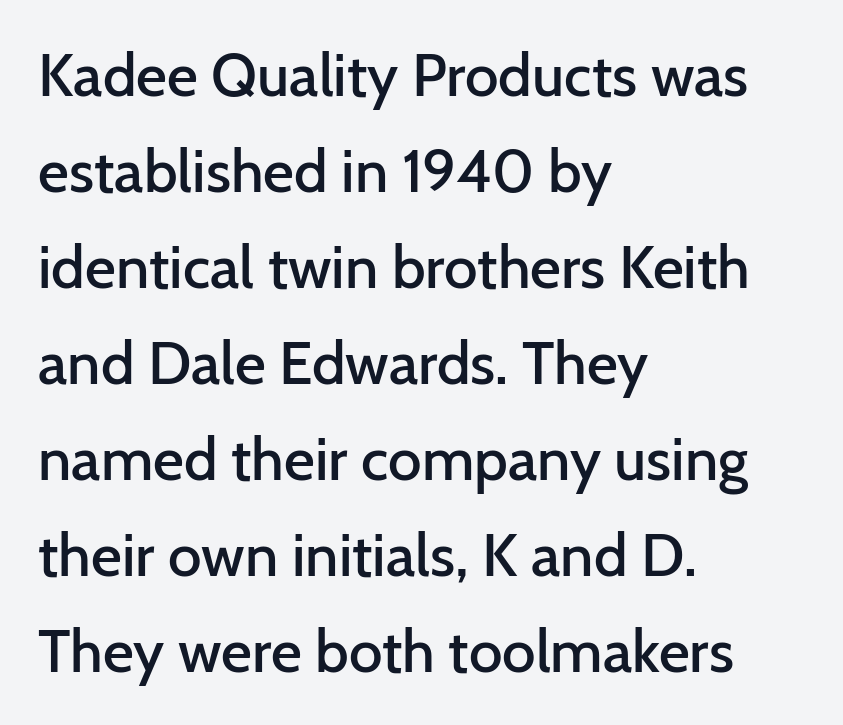
The image shows 60 px semibold sans-serif type, upright; set left-aligned, normal line spacing (1.6x), normal letter spacing, not underlined; low stroke contrast and a medium x-height.
